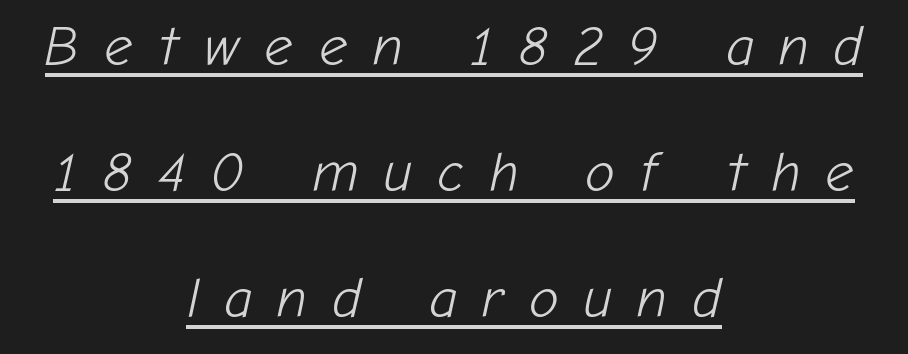
The image shows 56 px light type, italic (leaning right); set centered, loose line spacing (2.25x), unusually wide letter spacing (+0.44 em), underlined; low stroke contrast and a medium x-height.
